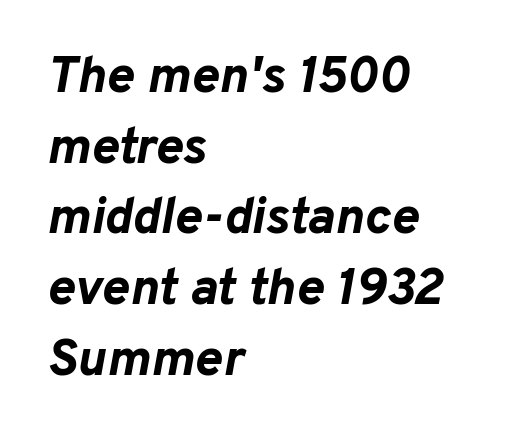
{"italic": "yes", "lean": "right", "slant_degrees": 10, "bold": "yes", "weight": "bold", "width": "normal", "stroke_contrast": "low", "x_height": "medium", "monospaced": "no", "underline": "no", "align": "left", "line_spacing": "normal", "line_spacing_ratio": 1.36, "letter_spacing": "normal", "letter_spacing_em": 0.0, "glyph_px": 52}
